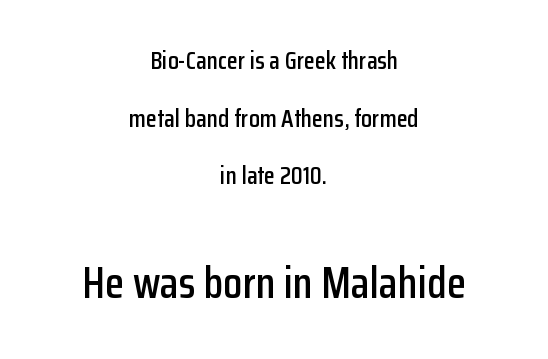
{"serif": "no", "italic": "no", "width": "condensed", "stroke_contrast": "low", "x_height": "medium", "monospaced": "no", "underline": "no", "align": "center", "line_spacing": "loose", "line_spacing_ratio": 2.31, "letter_spacing": "normal", "letter_spacing_em": 0.0, "larger_block": "second", "size_ratio": 1.76, "glyph_px": 44}
